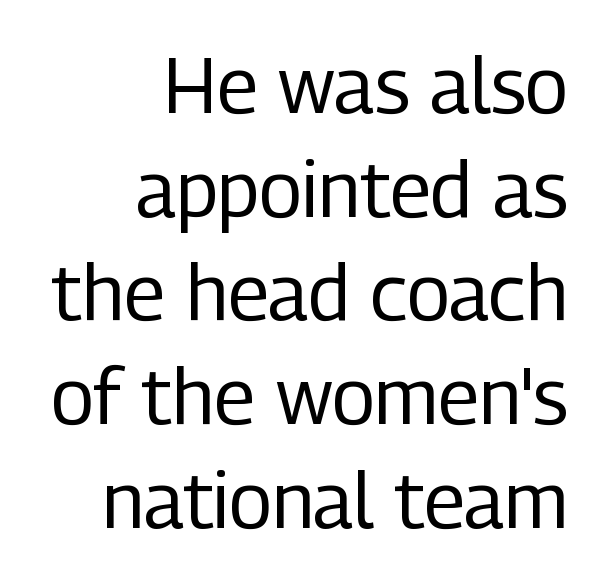
Q: Is the text bold? A: No.
Q: Is the text italic (slanted)? A: No, it is upright.
Q: Is the typeface a serif or a sans-serif typeface? A: Sans-serif.
Q: Is the text underlined? A: No.
Q: How is the paragraph aligned? A: Right-aligned.
Q: Is the spacing between letters normal or unusually wide? A: Normal.
Q: Is the spacing between lines tight, normal or loose? A: Normal.
Q: Width (condensed, normal, or wide)? A: Condensed.
Q: Stroke contrast? A: Low.
Q: x-height? A: Medium.
Q: Monospaced? A: No.
